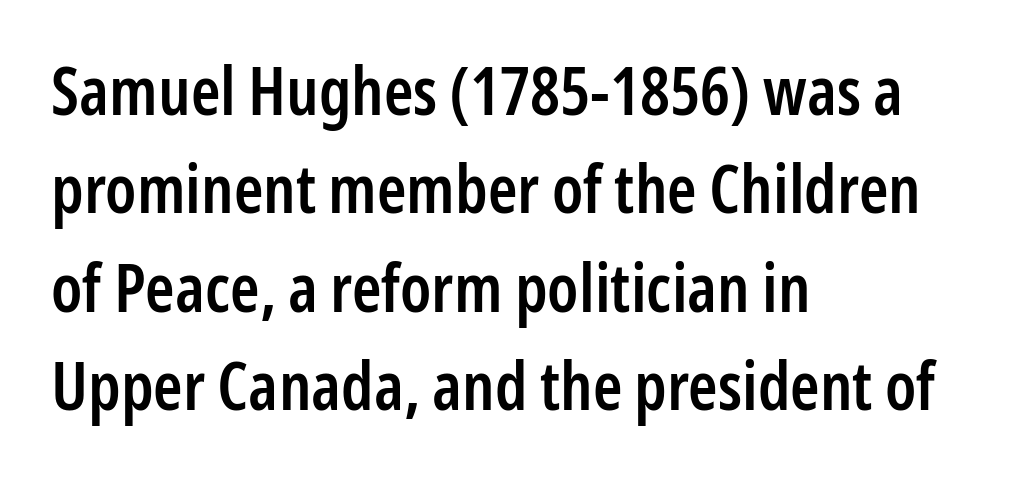
{"serif": "no", "italic": "no", "bold": "semi", "weight": "semibold", "width": "condensed", "stroke_contrast": "low", "x_height": "medium", "monospaced": "no", "underline": "no", "align": "left", "line_spacing": "normal", "line_spacing_ratio": 1.47, "letter_spacing": "normal", "letter_spacing_em": 0.0, "glyph_px": 67}
